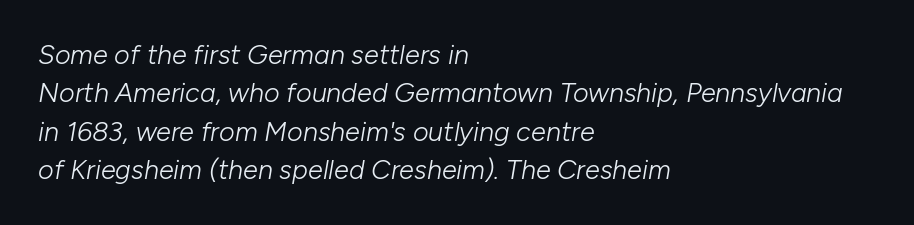
The image shows 27 px text type, italic (leaning right); set left-aligned, normal line spacing (1.42x), normal letter spacing, not underlined.
